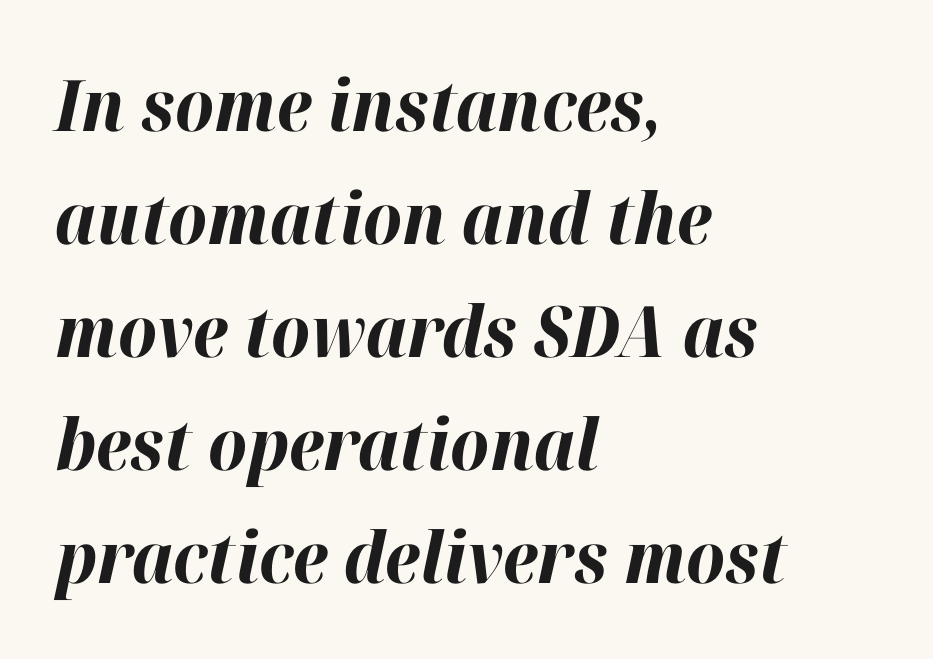
{"italic": "yes", "lean": "right", "slant_degrees": 12, "bold": "yes", "weight": "bold", "width": "normal", "stroke_contrast": "high", "x_height": "medium", "monospaced": "no", "underline": "no", "align": "left", "line_spacing": "normal", "line_spacing_ratio": 1.59, "letter_spacing": "normal", "letter_spacing_em": 0.0, "glyph_px": 71}
